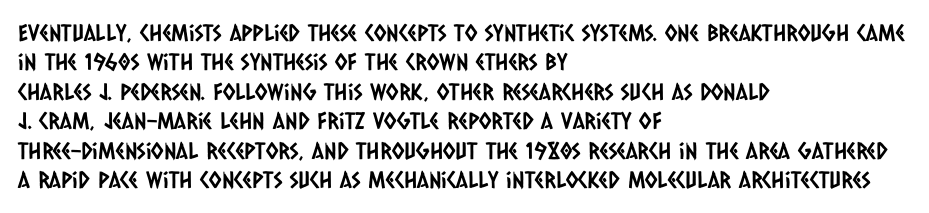
Q: Is the text underlined? A: No.
Q: How is the paragraph aligned? A: Left-aligned.
Q: Is the spacing between letters normal or unusually wide? A: Normal.
Q: Is the spacing between lines tight, normal or loose? A: Normal.
